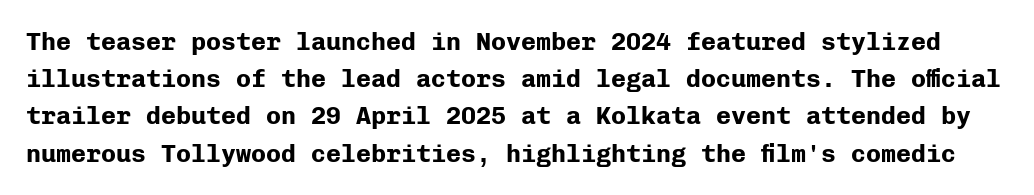
{"italic": "no", "bold": "yes", "underline": "no", "line_spacing": "normal", "line_spacing_ratio": 1.49, "letter_spacing": "normal", "letter_spacing_em": 0.0, "glyph_px": 25}
